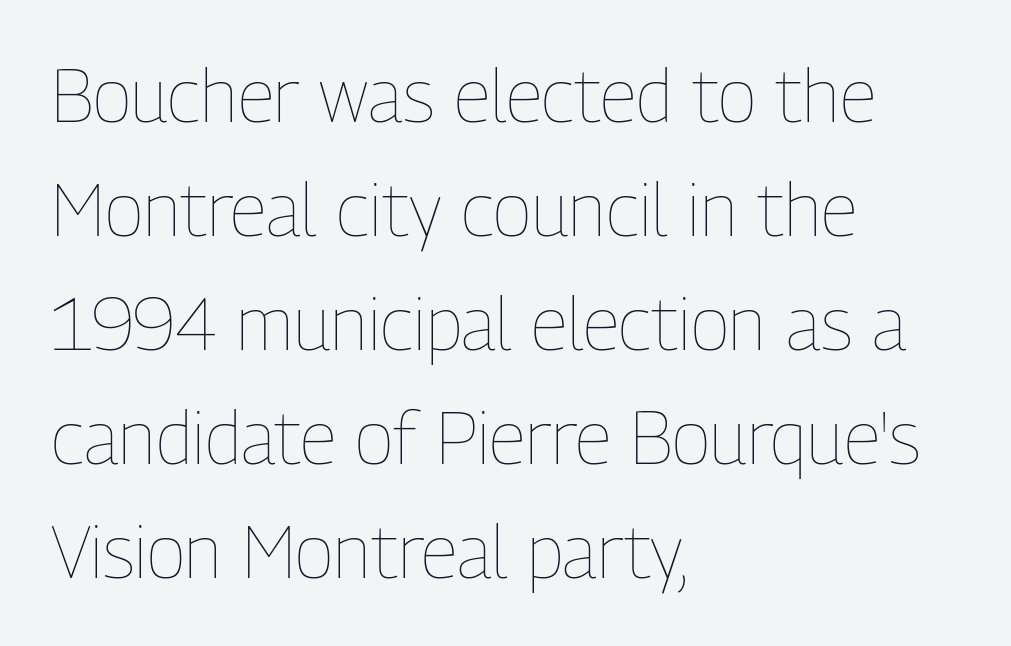
The image shows 73 px thin, condensed type, upright; set left-aligned, normal line spacing (1.56x), normal letter spacing, not underlined; low stroke contrast and a medium x-height.
